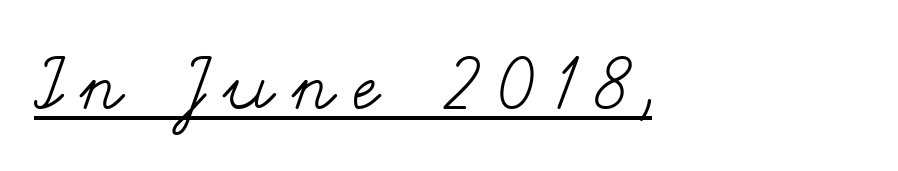
The image shows 72 px regular-weight, wide type; set left-aligned, unusually wide letter spacing (+0.27 em), underlined; medium stroke contrast and a small x-height.
